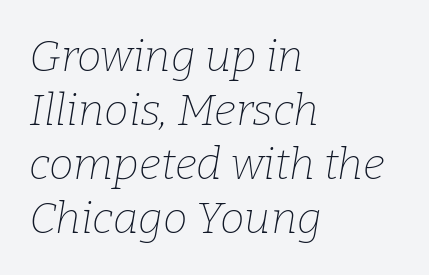
The image shows 44 px thin serif type, italic (leaning right); set left-aligned, line spacing 1.23x, normal letter spacing, not underlined; low stroke contrast and a medium x-height.
